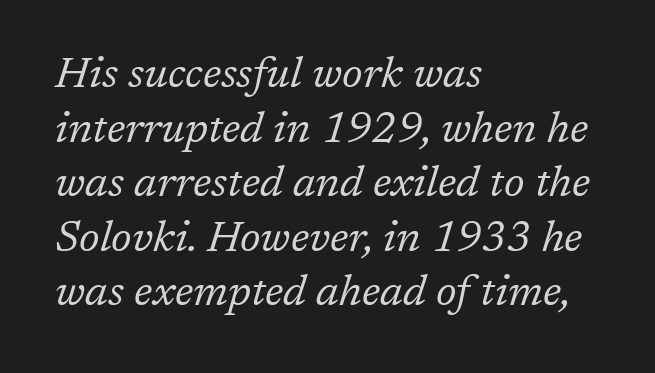
The image shows 43 px regular-weight serif type, italic (leaning right); set left-aligned, normal line spacing (1.27x), normal letter spacing, not underlined; low stroke contrast and a medium x-height.
